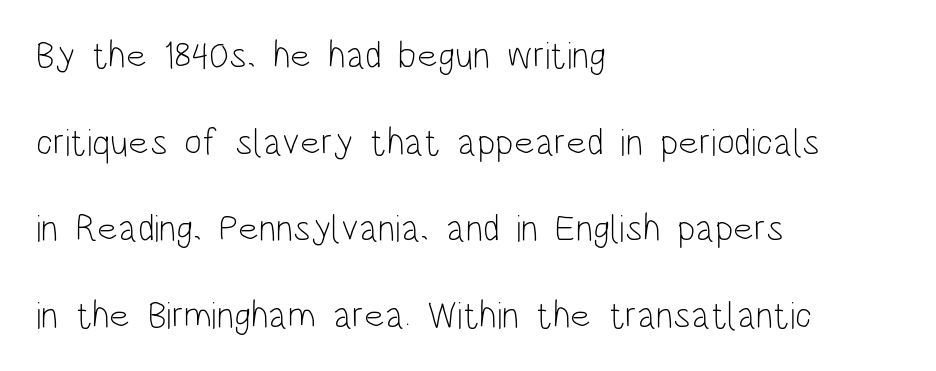
{"serif": "no", "italic": "no", "bold": "no", "weight": "light", "width": "condensed", "stroke_contrast": "low", "x_height": "large", "monospaced": "no", "underline": "no", "align": "left", "line_spacing": "loose", "line_spacing_ratio": 2.28, "letter_spacing": "normal", "letter_spacing_em": 0.0, "glyph_px": 38}
